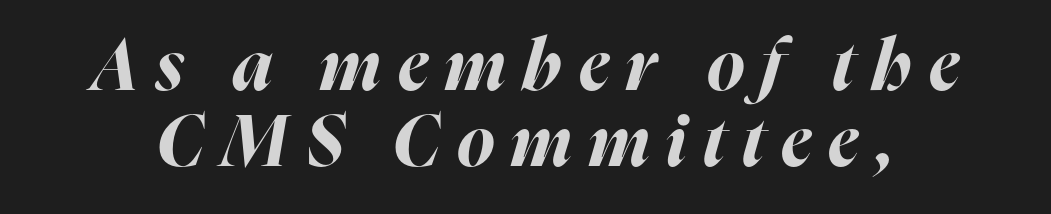
{"italic": "yes", "lean": "right", "slant_degrees": 16, "bold": "yes", "weight": "bold", "width": "normal", "stroke_contrast": "high", "x_height": "medium", "monospaced": "no", "underline": "no", "line_spacing": "tight", "line_spacing_ratio": 1.07, "letter_spacing": "wide", "letter_spacing_em": 0.24, "glyph_px": 71}
